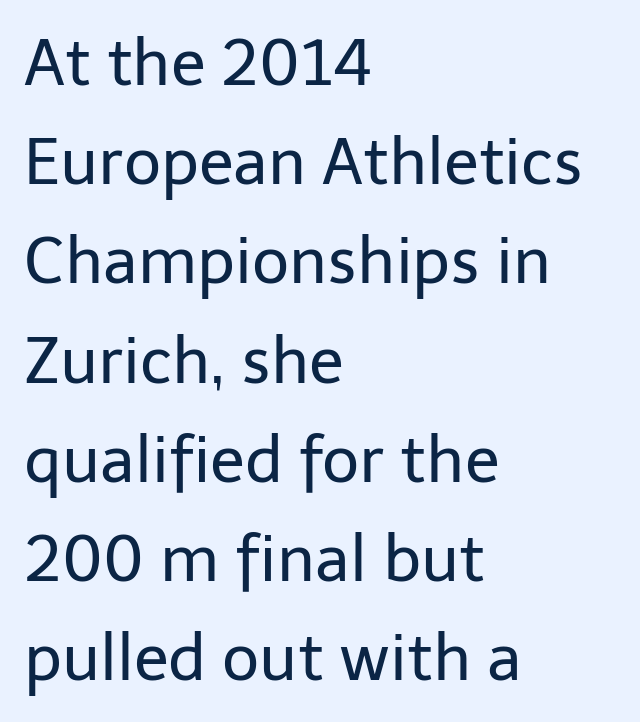
{"serif": "no", "italic": "no", "bold": "no", "weight": "regular", "width": "normal", "stroke_contrast": "low", "x_height": "medium", "monospaced": "no", "underline": "no", "align": "left", "line_spacing": "normal", "line_spacing_ratio": 1.55, "letter_spacing": "normal", "letter_spacing_em": 0.0, "glyph_px": 64}
